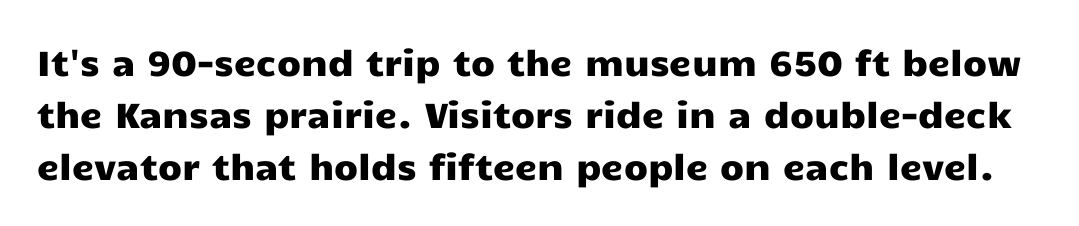
The image shows 35 px wide sans-serif type, upright; set normal line spacing (1.49x), normal letter spacing, not underlined; low stroke contrast and a medium x-height.
